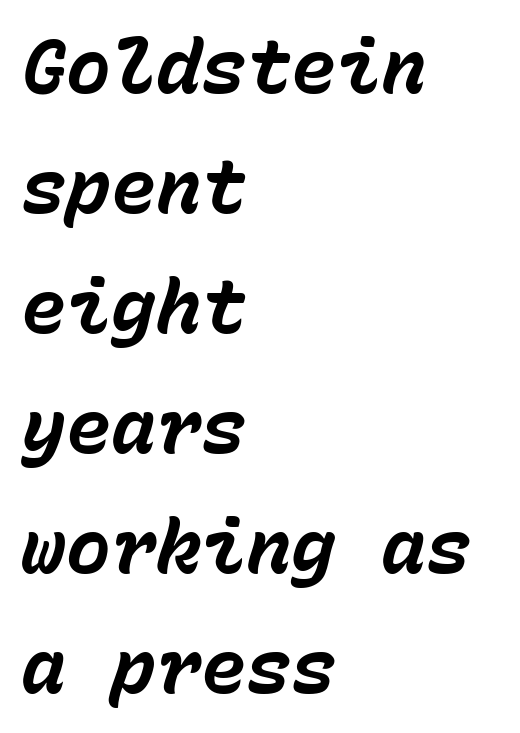
{"italic": "yes", "lean": "right", "slant_degrees": 15, "bold": "yes", "weight": "bold", "width": "normal", "stroke_contrast": "low", "x_height": "medium", "monospaced": "yes", "underline": "no", "align": "left", "line_spacing": "normal", "line_spacing_ratio": 1.6, "letter_spacing": "normal", "letter_spacing_em": 0.0, "glyph_px": 75}
